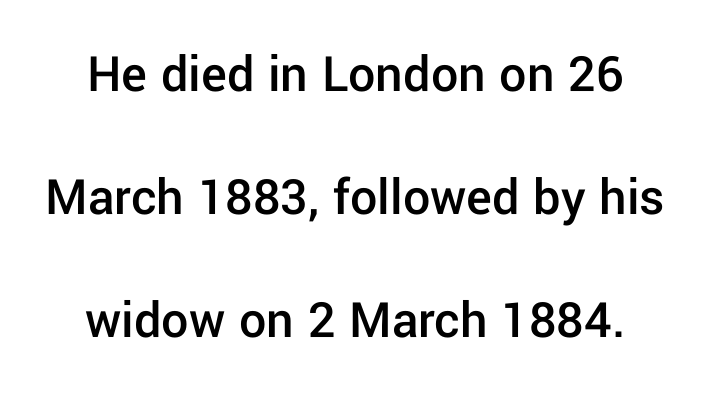
Letterform terminals end flat and unadorned throughout the passage. The tracking reads as untouched default to a designer's eye. If you drew a line through each stem, it would be perfectly vertical. Emphasis by weight is partial: semibold. Do the characters align in a grid? No, the font is proportional. Reading down the column, the eye jumps a long way to each next line.
